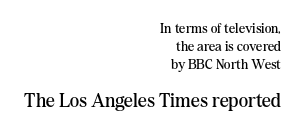
{"italic": "no", "bold": "no", "underline": "no", "align": "right", "line_spacing": "normal", "line_spacing_ratio": 1.27, "letter_spacing": "normal", "letter_spacing_em": 0.0, "larger_block": "second", "size_ratio": 1.43, "glyph_px": 20}
